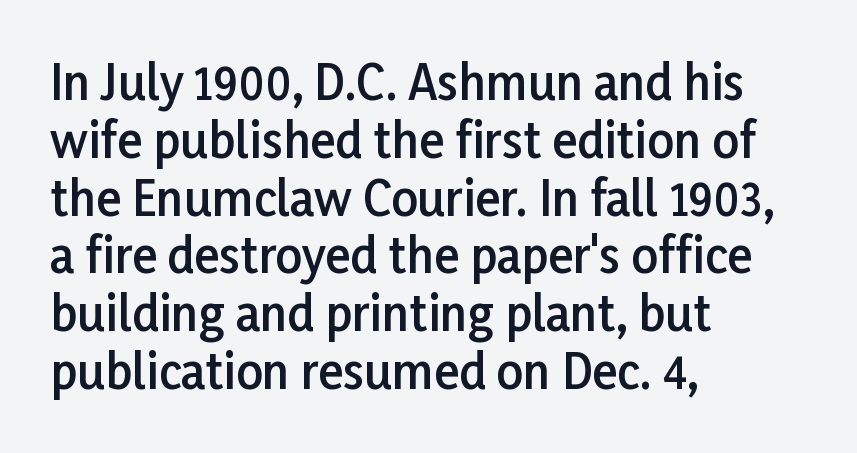
Notice how the passage keeps a crisp vertical edge on the left only. A typesetter would mark this as roman, not italic. Think of a printed novel: that variable character pitch is what you see here. The type is set solid horizontally, with unmodified tracking.
